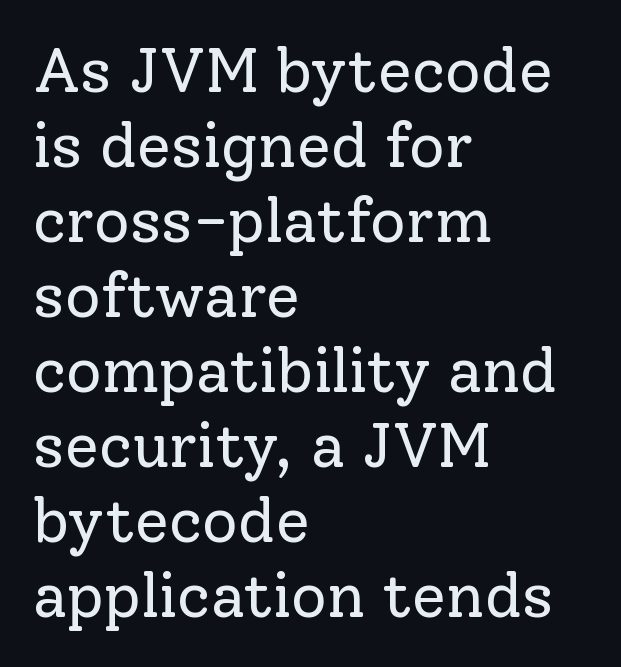
{"serif": "yes", "italic": "no", "bold": "no", "weight": "regular", "width": "normal", "stroke_contrast": "low", "x_height": "medium", "monospaced": "no", "underline": "no", "align": "left", "line_spacing_ratio": 1.21, "letter_spacing": "normal", "letter_spacing_em": 0.0, "glyph_px": 62}
